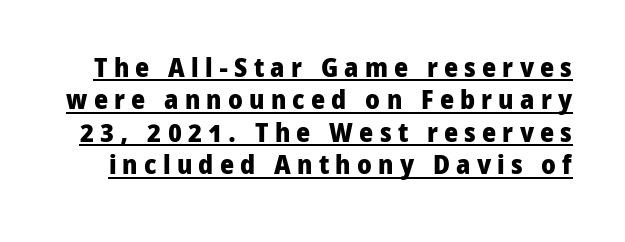
{"italic": "no", "bold": "yes", "underline": "yes", "line_spacing_ratio": 1.2, "letter_spacing": "wide", "letter_spacing_em": 0.23, "glyph_px": 27}
